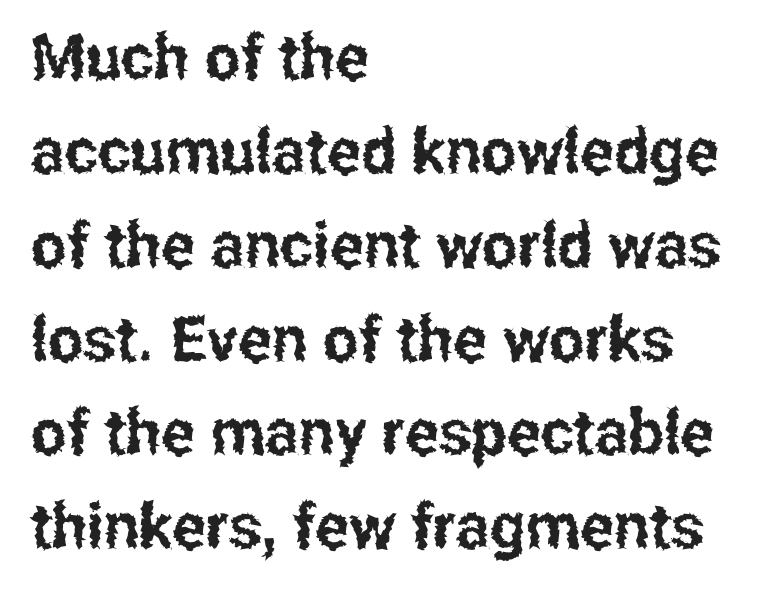
{"serif": "no", "italic": "no", "width": "condensed", "stroke_contrast": "low", "x_height": "medium", "monospaced": "no", "underline": "no", "align": "left", "line_spacing": "normal", "line_spacing_ratio": 1.49, "letter_spacing": "normal", "letter_spacing_em": 0.0, "glyph_px": 63}
